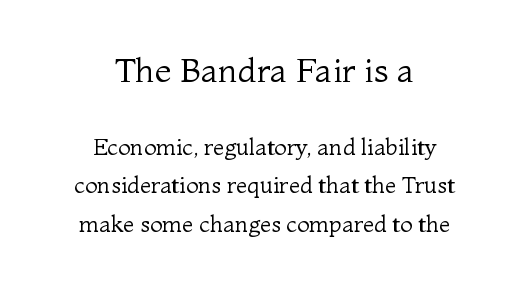
{"serif": "yes", "italic": "no", "bold": "no", "weight": "regular", "width": "normal", "stroke_contrast": "medium", "x_height": "medium", "monospaced": "no", "underline": "no", "align": "center", "line_spacing": "normal", "line_spacing_ratio": 1.67, "letter_spacing": "normal", "letter_spacing_em": 0.0, "larger_block": "first", "size_ratio": 1.48, "glyph_px": 34}
